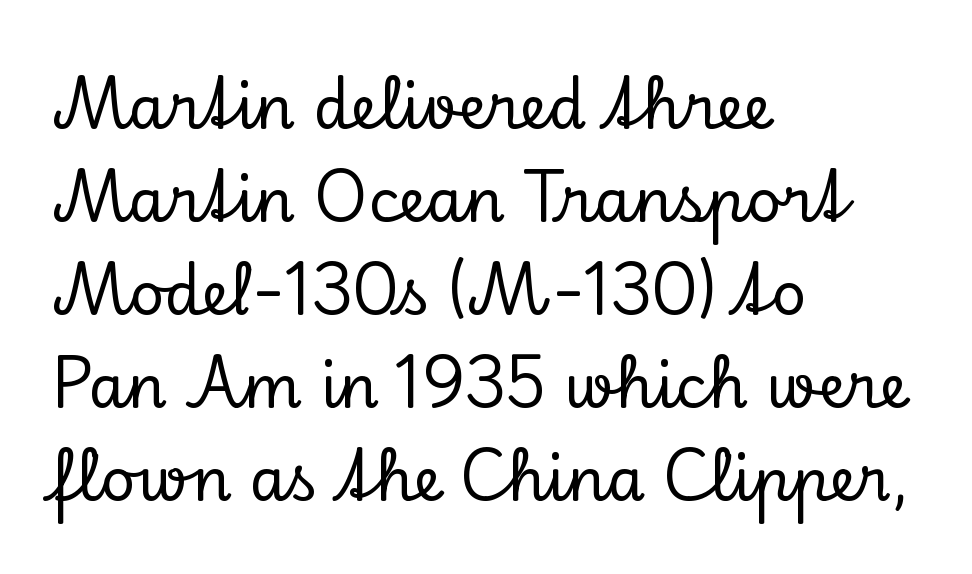
Q: Is the text italic (slanted)? A: No, it is upright.
Q: Is the text underlined? A: No.
Q: How is the paragraph aligned? A: Left-aligned.
Q: Is the spacing between letters normal or unusually wide? A: Normal.
Q: Is the spacing between lines tight, normal or loose? A: Normal.
Q: Width (condensed, normal, or wide)? A: Normal.
Q: Stroke contrast? A: Low.
Q: x-height? A: Small.
Q: Monospaced? A: No.
